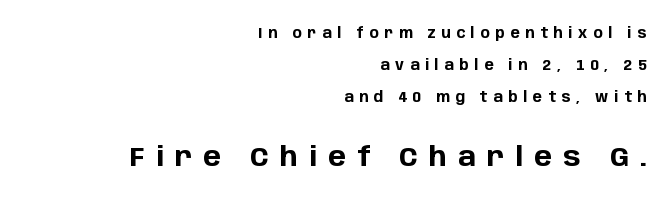
Q: Is the text bold? A: Yes.
Q: Is the text italic (slanted)? A: No, it is upright.
Q: Is the text underlined? A: No.
Q: How is the paragraph aligned? A: Right-aligned.
Q: Is the spacing between letters normal or unusually wide? A: Unusually wide.
Q: Is the spacing between lines tight, normal or loose? A: Loose.
Q: Which block of text is set in a larger size, the first (top) or the second (bottom)? A: The second (bottom) one.
